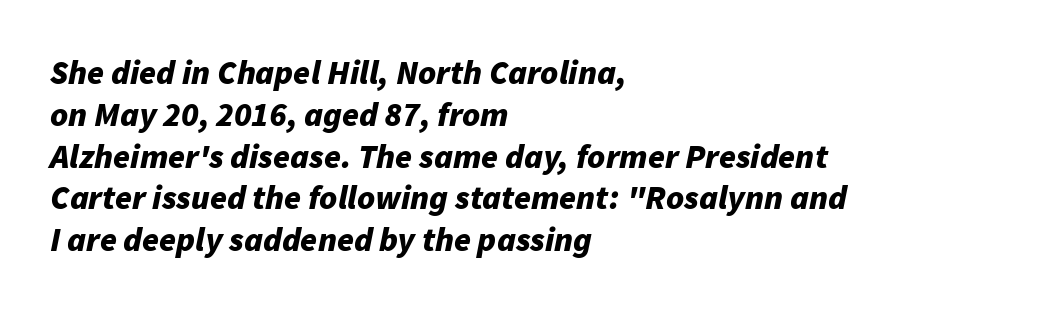
The characters look thick and weighty, a clear bold. Character widths vary here, with narrow letters taking less room than wide ones. The compositor pushed each line to the left boundary. The axis of the letterforms is tilted away from vertical. Underline: absent.
